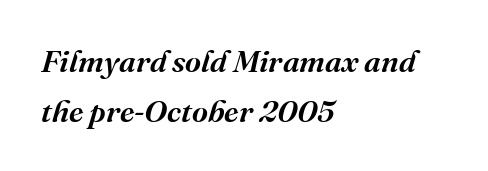
Yep, those are serifs on the letters. Each letter keeps its own natural width here, so spacing adapts to shape. The glyphs have the mass of a demibold cut, below bold. The rendering anchors every line to the left-hand side. A typesetter would call this zero additional tracking.
